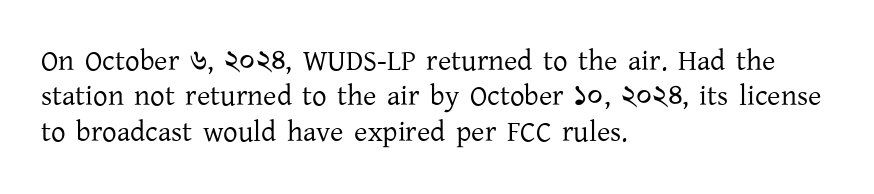
Vertical stems look standard width or narrower in stroke. A typesetter would call this proportional, since set widths differ per character. You can tell it's not italic because the verticals are truly vertical. Between one letter and the next there's only the usual sliver of space.
